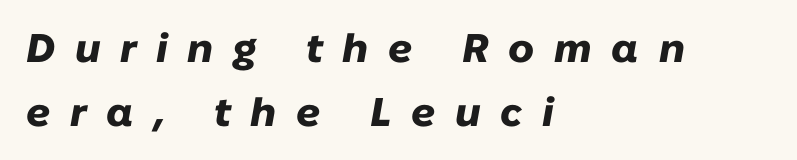
The image shows 40 px heavy type, italic (leaning right); set left-aligned, normal line spacing (1.6x), unusually wide letter spacing (+0.49 em), not underlined; low stroke contrast and a medium x-height.
